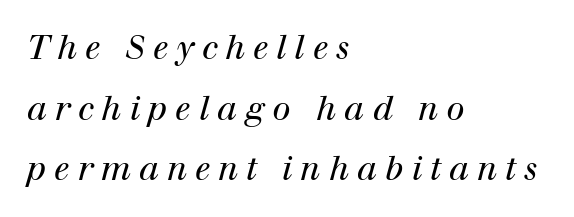
{"serif": "yes", "italic": "yes", "lean": "right", "slant_degrees": 12, "bold": "no", "weight": "regular", "width": "normal", "stroke_contrast": "high", "x_height": "medium", "monospaced": "no", "underline": "no", "align": "left", "line_spacing_ratio": 1.84, "letter_spacing": "wide", "letter_spacing_em": 0.24, "glyph_px": 33}
